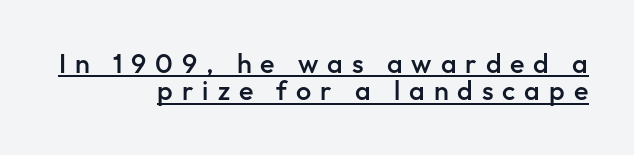
You could barely slide anything between these rows. Caption: expanded tracking, letters set apart. Like a heading marked for emphasis, these lines bear an underscore. The type sits square on the baseline with zero lean. A somewhat darkened texture: the type is semibold rather than bold.
